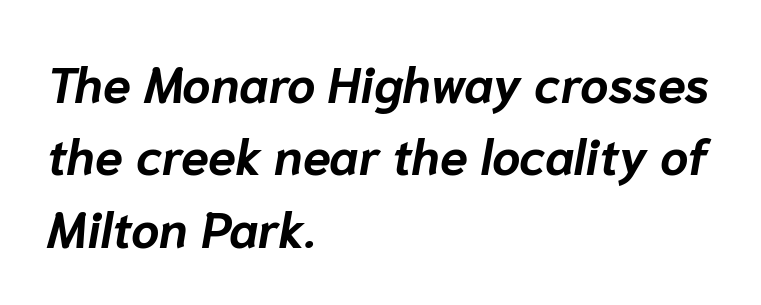
The image shows 50 px bold type, italic (leaning right); set left-aligned, normal line spacing (1.45x), normal letter spacing, not underlined; low stroke contrast and a medium x-height.
